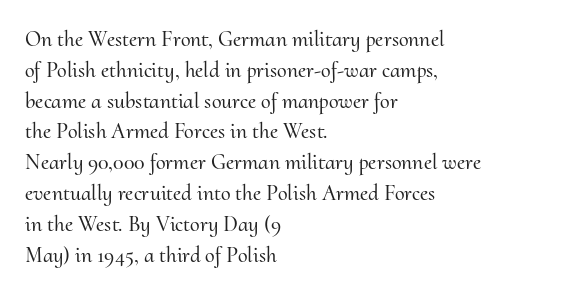
A classic flush-left, rag-right setting is used for this passage. Rendered with straight, roman letterforms. The rendering uses a moderate line-height, typical for paragraphs. In terms of letterspacing, this is plain default setting.
